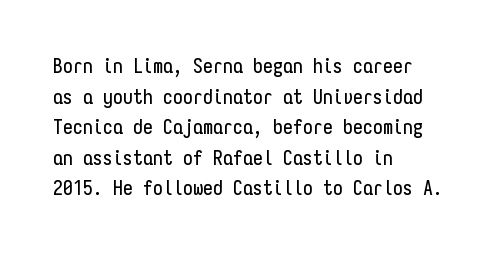
{"italic": "no", "underline": "no", "align": "left", "line_spacing": "normal", "line_spacing_ratio": 1.53, "letter_spacing": "normal", "letter_spacing_em": 0.0, "glyph_px": 20}
